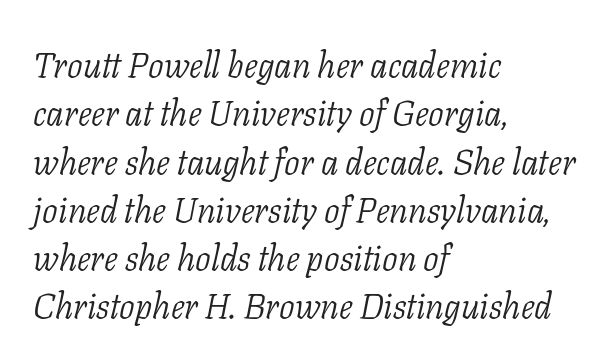
The image shows 35 px light serif type, italic (leaning right); set left-aligned, normal line spacing (1.38x), normal letter spacing, not underlined; low stroke contrast and a medium x-height.
